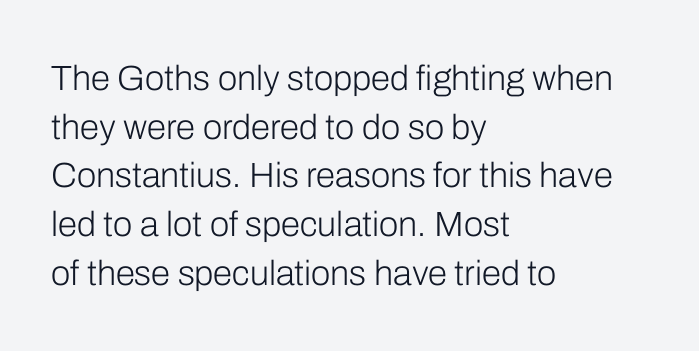
{"serif": "no", "italic": "no", "bold": "no", "weight": "light", "width": "normal", "stroke_contrast": "low", "x_height": "medium", "monospaced": "no", "underline": "no", "align": "left", "line_spacing": "normal", "line_spacing_ratio": 1.39, "letter_spacing": "normal", "letter_spacing_em": 0.0, "glyph_px": 35}
